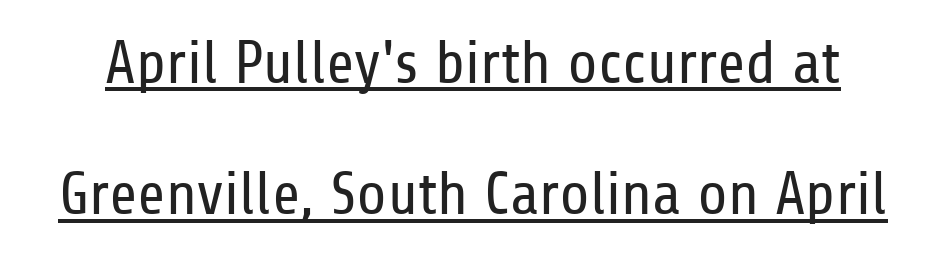
{"serif": "no", "italic": "no", "bold": "no", "weight": "regular", "width": "condensed", "stroke_contrast": "low", "x_height": "medium", "monospaced": "no", "underline": "yes", "line_spacing": "loose", "line_spacing_ratio": 2.15, "letter_spacing": "normal", "letter_spacing_em": 0.0, "glyph_px": 61}
